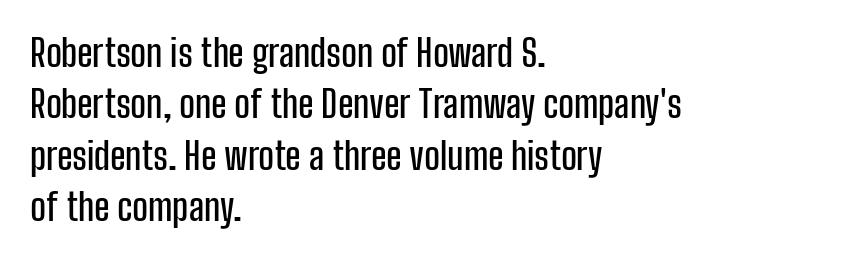
Here the glyphs are tracked normally, forming tight word shapes. When letters stand straight like this, we call the style roman or upright. The glyphs are unaccompanied by any horizontal stroke below them. Does the type have serifs? No, each stem ends abruptly. A typesetter would call this proportional, since set widths differ per character. Compared with a centered layout, this one pins lines to the left instead.
